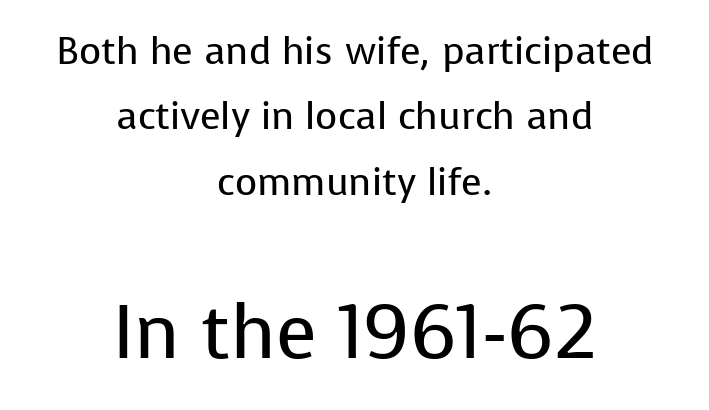
Looks like regular typesetting: each glyph gets only the width it needs. The typeface has the unassuming heft of standard copy or less. No word sits above an underline. Which chunk is bigger? The second one — the bottom block dwarfs the top. Alignment: centered. A typesetter would mark this as roman, not italic.
